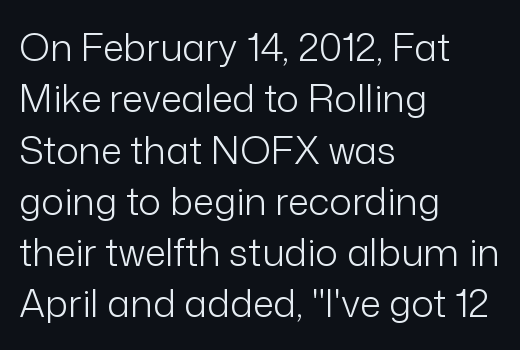
Q: Is the text bold? A: No.
Q: Is the text italic (slanted)? A: No, it is upright.
Q: Is the typeface a serif or a sans-serif typeface? A: Sans-serif.
Q: Is the text underlined? A: No.
Q: How is the paragraph aligned? A: Left-aligned.
Q: Is the spacing between letters normal or unusually wide? A: Normal.
Q: Is the spacing between lines tight, normal or loose? A: Normal.
Q: Width (condensed, normal, or wide)? A: Normal.
Q: Stroke contrast? A: Low.
Q: x-height? A: Medium.
Q: Monospaced? A: No.
